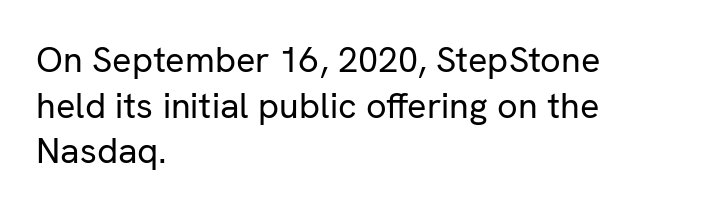
{"serif": "no", "italic": "no", "bold": "no", "weight": "regular", "width": "normal", "stroke_contrast": "low", "x_height": "medium", "monospaced": "no", "underline": "no", "align": "left", "line_spacing": "normal", "line_spacing_ratio": 1.27, "letter_spacing": "normal", "letter_spacing_em": 0.0, "glyph_px": 36}
